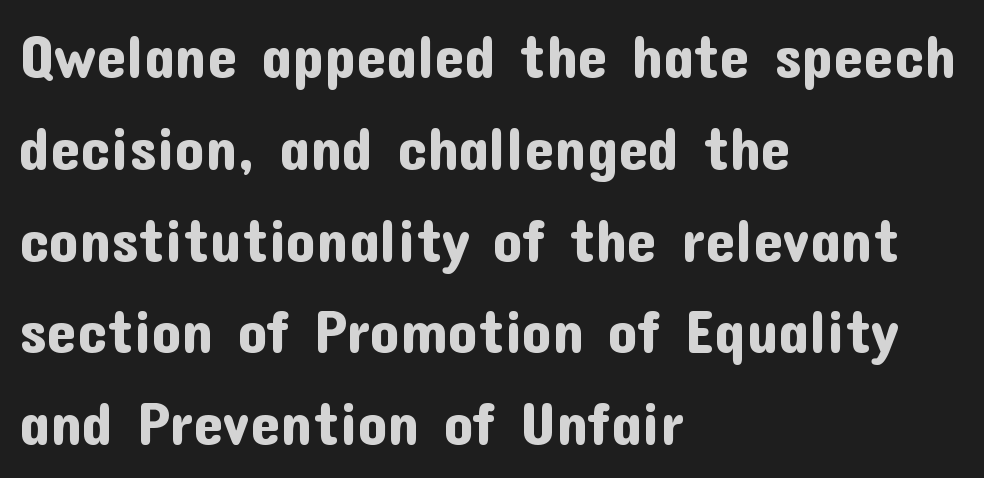
Q: Is the text italic (slanted)? A: No, it is upright.
Q: Is the typeface a serif or a sans-serif typeface? A: Sans-serif.
Q: Is the text underlined? A: No.
Q: How is the paragraph aligned? A: Left-aligned.
Q: Is the spacing between letters normal or unusually wide? A: Normal.
Q: Is the spacing between lines tight, normal or loose? A: Normal.
Q: Width (condensed, normal, or wide)? A: Normal.
Q: Stroke contrast? A: Low.
Q: x-height? A: Medium.
Q: Monospaced? A: No.
